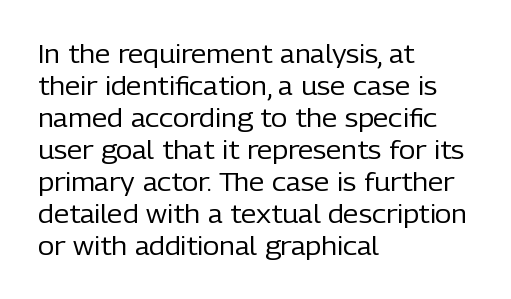
Glance below the letters and you will spot only blank space. The weight tops out at a normal text grade. Teacher's note: observe the even left margin — that is flush-left alignment. Interline gaps are of average width in this sample. In terms of posture, this sample is upright.
